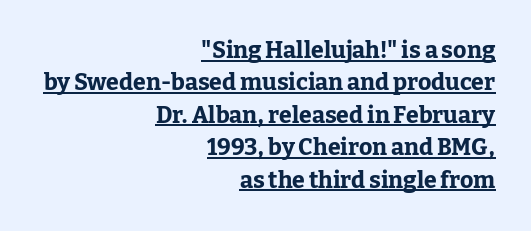
{"italic": "no", "bold": "yes", "underline": "yes", "align": "right", "line_spacing": "normal", "line_spacing_ratio": 1.41, "letter_spacing": "normal", "letter_spacing_em": 0.0, "glyph_px": 23}
